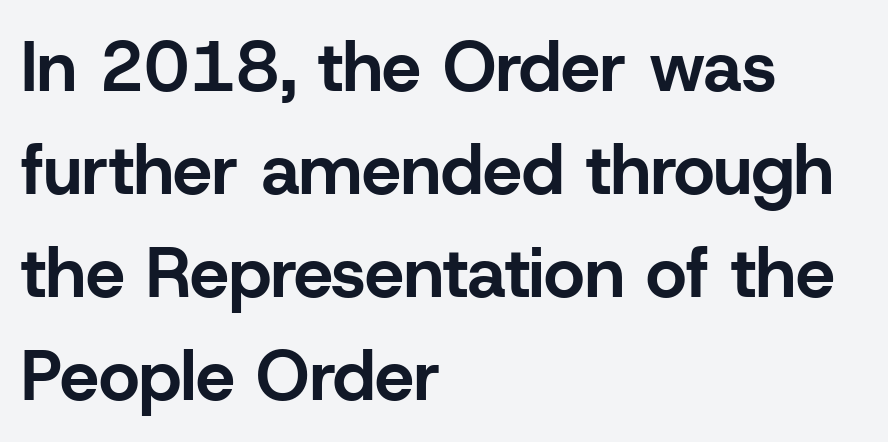
The image shows 70 px bold sans-serif type, upright; set left-aligned, normal line spacing (1.47x), normal letter spacing, not underlined; low stroke contrast and a medium x-height.
